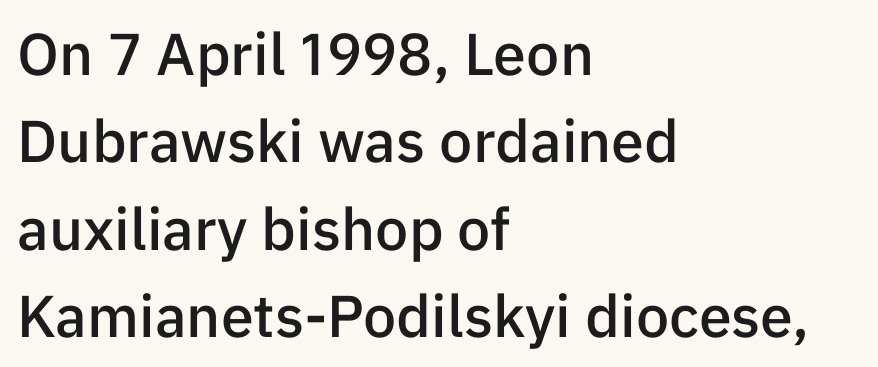
Nothing sits at the stroke ends, so this counts as sans-serif. The passage shown is not underscored anywhere. Is the letter spacing exaggerated? No — it looks like the ordinary default. Compared with typical paragraphs, the rows here are spaced about the same. The passage shown is typed in a proportional face where columns would drift. Every character sits straight up, as roman type does.
